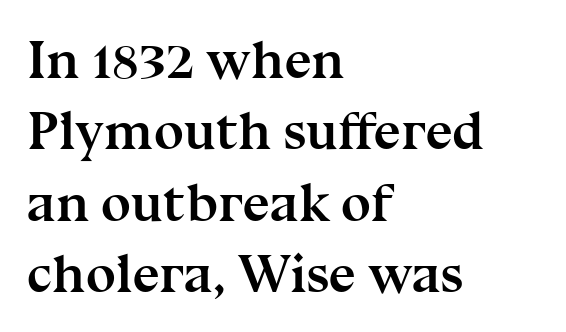
Q: Is the text bold? A: Yes.
Q: Is the text italic (slanted)? A: No, it is upright.
Q: Is the typeface a serif or a sans-serif typeface? A: Serif.
Q: Is the text underlined? A: No.
Q: How is the paragraph aligned? A: Left-aligned.
Q: Is the spacing between letters normal or unusually wide? A: Normal.
Q: Is the spacing between lines tight, normal or loose? A: Normal.
Q: Width (condensed, normal, or wide)? A: Normal.
Q: Stroke contrast? A: Medium.
Q: x-height? A: Medium.
Q: Monospaced? A: No.
